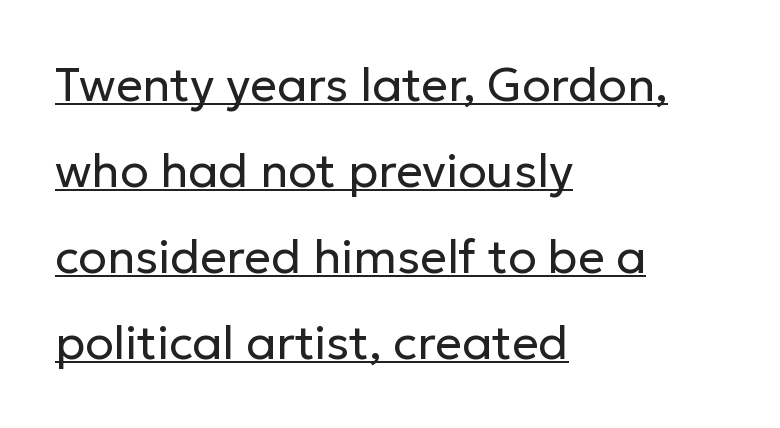
The passage shown has conventional tracking throughout. Do the characters align in a grid? No, the font is proportional. Horizontally, the lines are justified to the leading edge only. This rendering employs a face without finishing strokes, i.e., a sans-serif. The typeface has the unassuming heft of standard copy or less. This sample uses an upright cut, with every glyph sitting square on the baseline.
